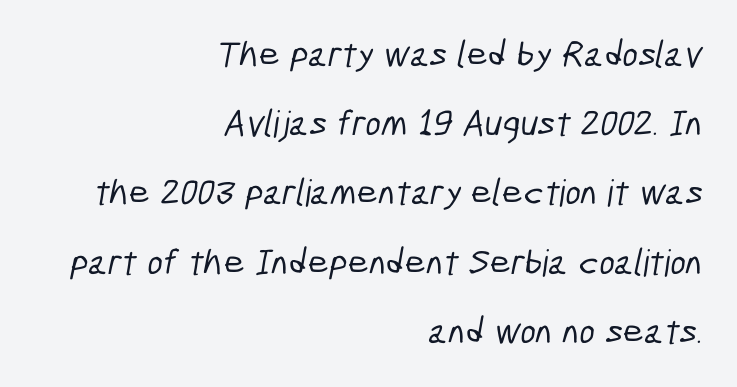
The image shows 37 px condensed sans-serif type; set right-aligned, line spacing 1.87x, normal letter spacing, not underlined; low stroke contrast and a medium x-height.
